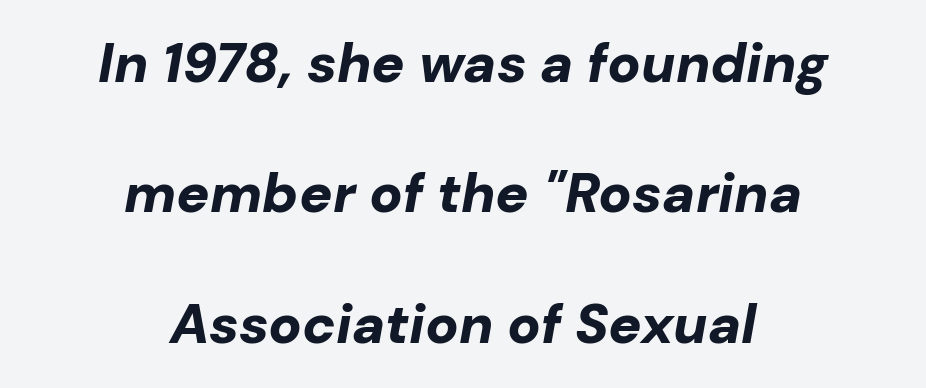
Descenders are the only things crossing below the line. The rendering uses natural spacing where letterforms have individual widths. Every letter is thick-stroked: bold, no question. The letters sit at their default tracking, neither squeezed nor spread.
